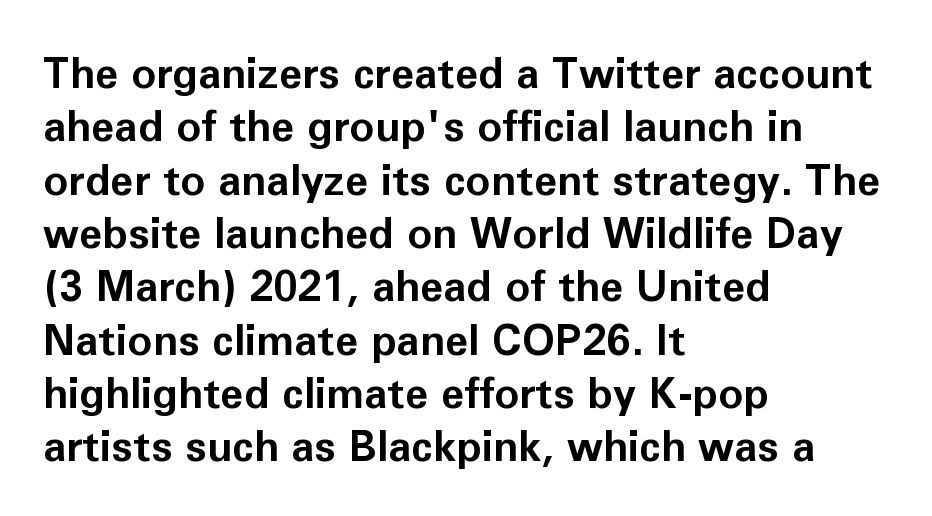
Short note: letters normally spaced. Is this a fixed-width face? No — the glyphs have proportional, varying widths. Interline gaps are of average width in this sample. Does the type have serifs? No, each stem ends abruptly. The letters stand upright; this is a roman face. The sample has been set heavy, in full bold.
